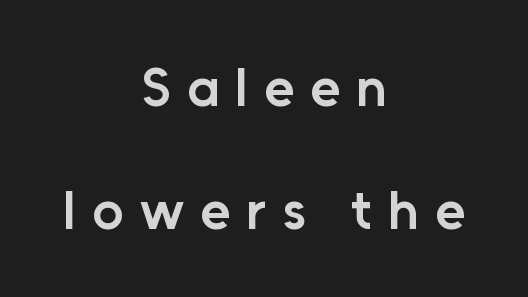
This rendering uses center alignment, leaving both contours irregular but symmetric. Is this a fixed-width face? No — the glyphs have proportional, varying widths. In terms of posture, this sample is upright. Typesetter's note: demi weight, one step under bold. A typesetter would call this leading open, well beyond the default. The zone under the glyphs is completely vacant.
